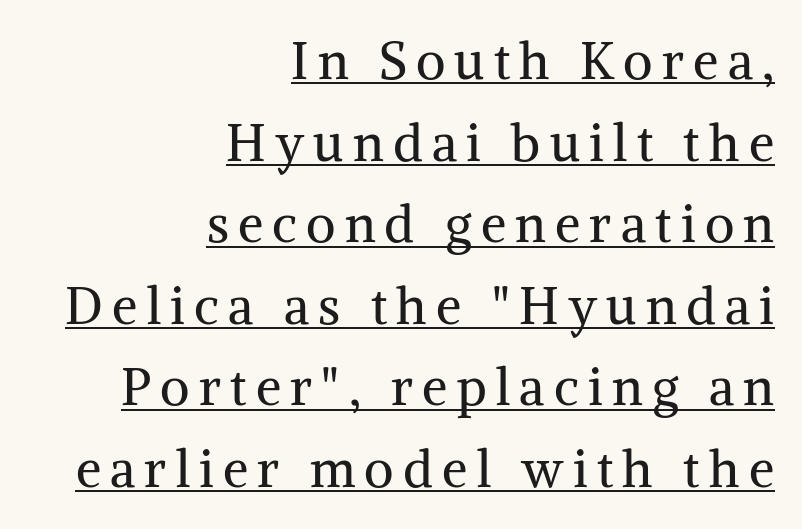
{"serif": "yes", "italic": "no", "bold": "no", "weight": "regular", "width": "normal", "stroke_contrast": "medium", "x_height": "medium", "monospaced": "no", "underline": "yes", "align": "right", "line_spacing": "normal", "line_spacing_ratio": 1.6, "glyph_px": 51}
